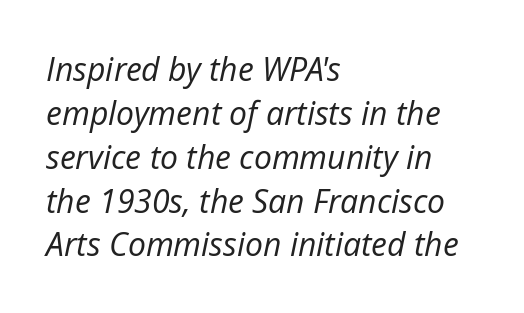
{"italic": "yes", "lean": "right", "slant_degrees": 12, "bold": "no", "weight": "regular", "width": "normal", "stroke_contrast": "low", "x_height": "medium", "monospaced": "no", "underline": "no", "align": "left", "line_spacing": "normal", "line_spacing_ratio": 1.37, "letter_spacing": "normal", "letter_spacing_em": 0.0, "glyph_px": 32}
